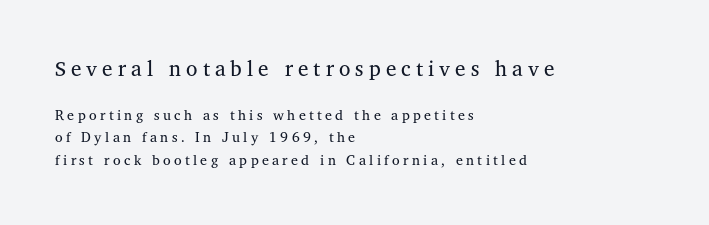
A student would notice the top passage is typeset larger than what follows. The baseline area is clear. The rendering inserts visible extra space after every character. The weight would be labelled regular, book, light, or lighter still. A student would call this left alignment; a typographer would say flush left, rag right.
